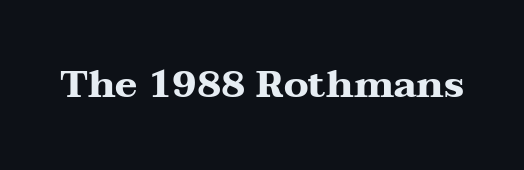
The image shows 38 px heavy, wide serif type, upright; set normal letter spacing, not underlined; medium stroke contrast and a medium x-height.
